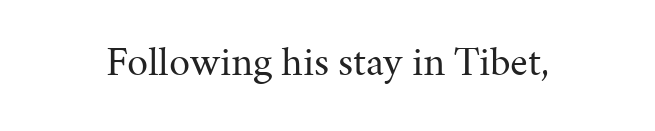
{"serif": "yes", "italic": "no", "bold": "no", "weight": "regular", "width": "normal", "stroke_contrast": "medium", "x_height": "medium", "monospaced": "no", "underline": "no", "letter_spacing": "normal", "letter_spacing_em": 0.0, "glyph_px": 42}
